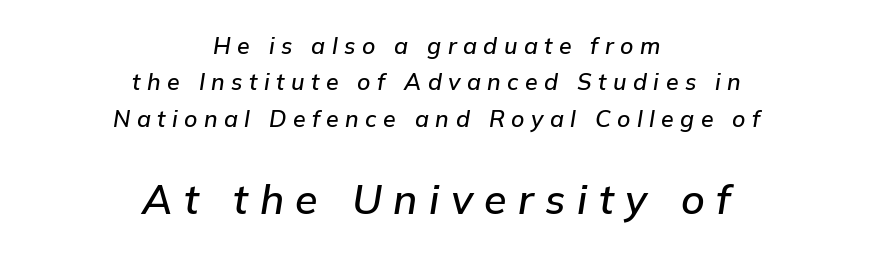
The image shows 41 px text type, italic (leaning right); set centered, normal line spacing (1.58x), unusually wide letter spacing (+0.28 em), not underlined; the second (bottom) block is 1.78x larger; low stroke contrast and a medium x-height.
